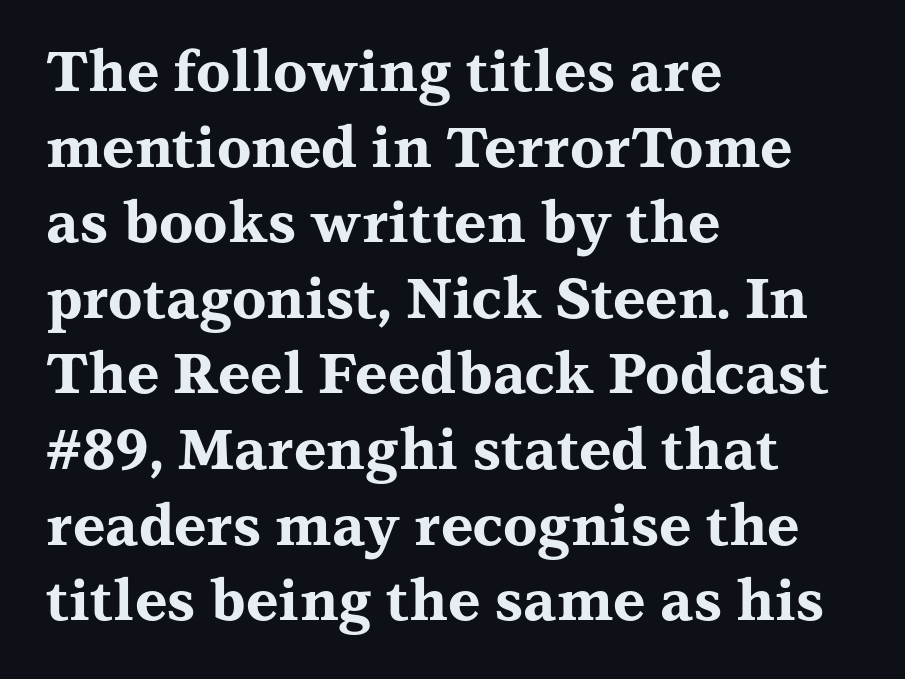
Words float on clear page, feet unadorned. Set as a true bold cut, around the 700 mark. Is the letter spacing exaggerated? No — it looks like the ordinary default. This sample uses a serif face. Where is the straight margin? On the left.
